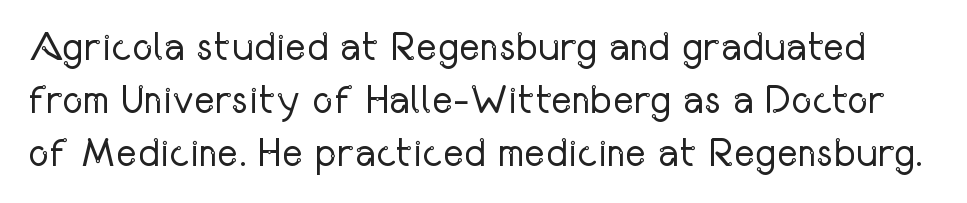
The image shows 40 px regular-weight, condensed sans-serif type, upright; set normal line spacing (1.33x), normal letter spacing, not underlined; low stroke contrast and a medium x-height.
